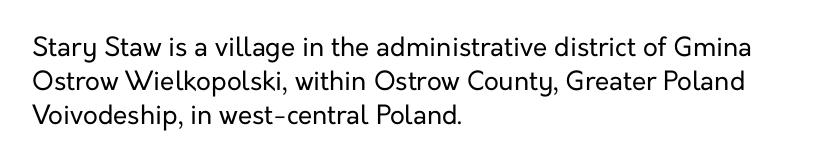
The image shows 26 px text type, upright; set left-aligned, normal line spacing (1.3x), normal letter spacing, not underlined.
